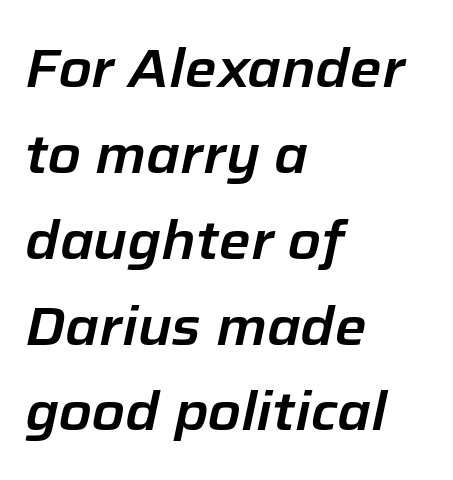
The image shows 54 px text type, italic (leaning right); set left-aligned, normal line spacing (1.59x), normal letter spacing, not underlined; low stroke contrast and a medium x-height.
